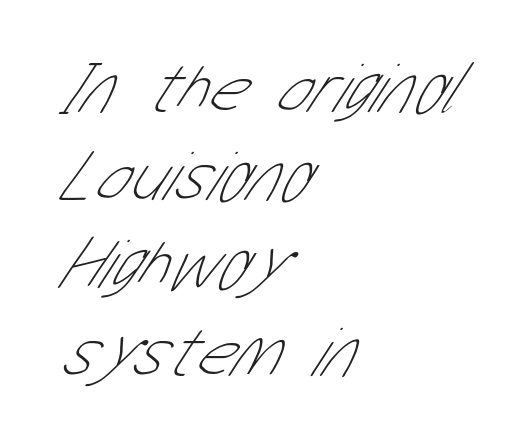
Q: Is the text bold? A: No.
Q: Is the typeface a serif or a sans-serif typeface? A: Sans-serif.
Q: Is the text underlined? A: No.
Q: How is the paragraph aligned? A: Left-aligned.
Q: Is the spacing between letters normal or unusually wide? A: Normal.
Q: Width (condensed, normal, or wide)? A: Condensed.
Q: Stroke contrast? A: Low.
Q: x-height? A: Medium.
Q: Monospaced? A: No.
